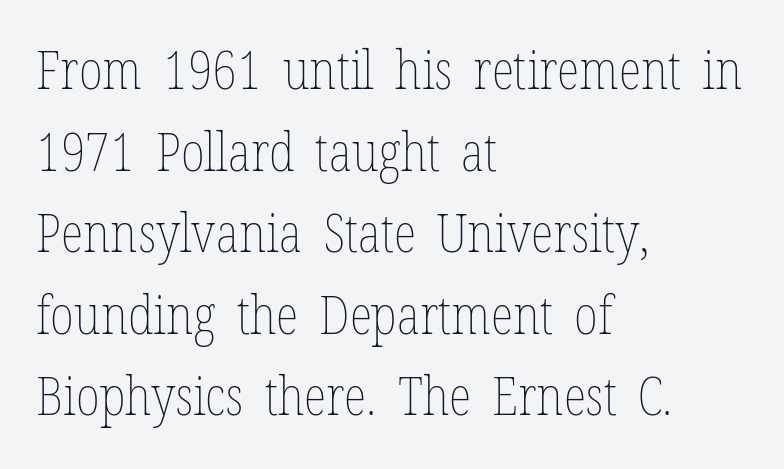
Unlike italic type, these characters show no tilt at all. Note the varied advance widths — an 'i' is clearly narrower than an 'm'. Stems and bowls with no extra thickness — not bold. Baseline-to-baseline distance is the conventional proportion of letter height.
